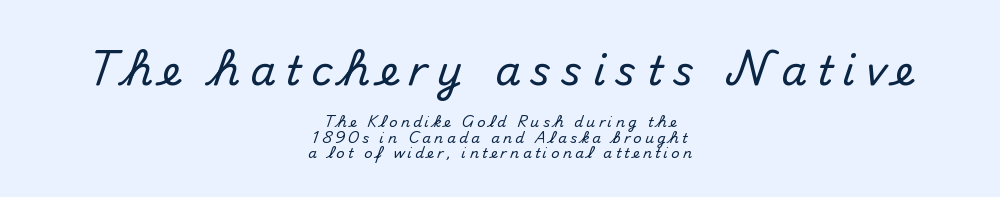
{"serif": "no", "width": "normal", "stroke_contrast": "medium", "x_height": "small", "monospaced": "no", "underline": "no", "align": "center", "line_spacing": "tight", "line_spacing_ratio": 1.09, "letter_spacing": "wide", "letter_spacing_em": 0.24, "larger_block": "first", "size_ratio": 2.93, "glyph_px": 41}
